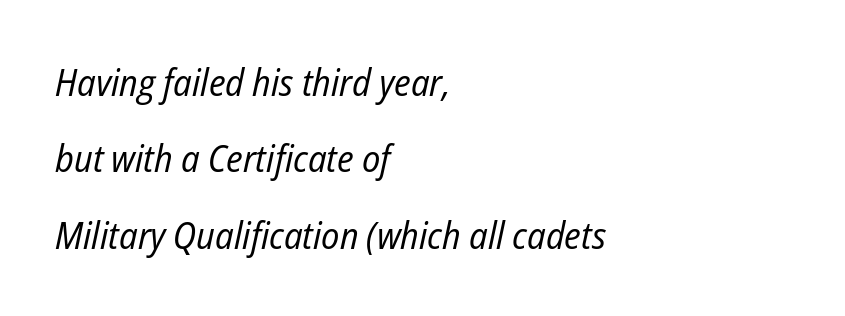
There is no visible air inserted between adjacent glyphs. It's the slanting kind of type. Heaviness? Minimal to ordinary, like unemphasized prose. Summary of vertical rhythm: relaxed, with wide interline spacing.
